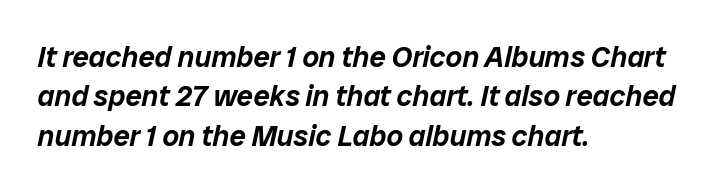
The image shows 29 px text type, italic (leaning right); set left-aligned, normal line spacing (1.36x), normal letter spacing, not underlined; low stroke contrast and a medium x-height.
